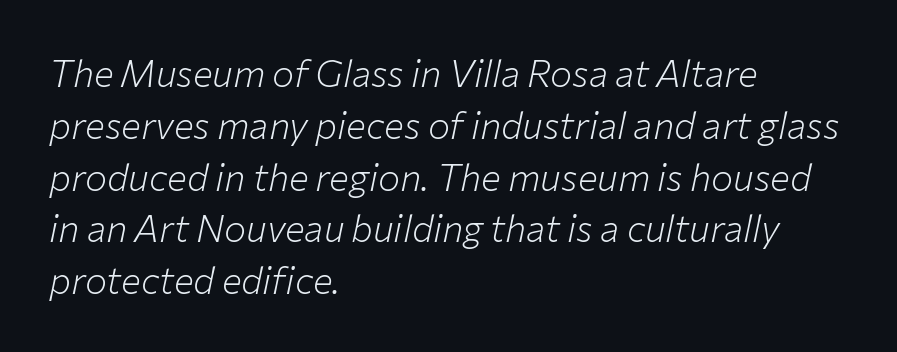
Q: Is the text bold? A: No.
Q: Is the text italic (slanted)? A: Yes, it leans right by about 12 degrees.
Q: Is the text underlined? A: No.
Q: How is the paragraph aligned? A: Left-aligned.
Q: Is the spacing between letters normal or unusually wide? A: Normal.
Q: Is the spacing between lines tight, normal or loose? A: Normal.
Q: Width (condensed, normal, or wide)? A: Normal.
Q: Stroke contrast? A: Low.
Q: x-height? A: Medium.
Q: Monospaced? A: No.
